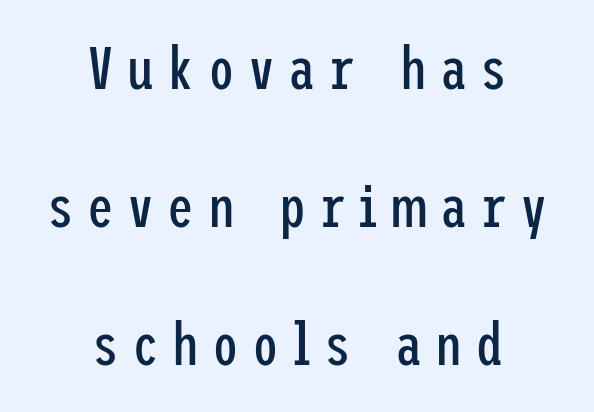
The image shows 60 px regular-weight, condensed sans-serif type, upright; set centered, loose line spacing (2.3x), unusually wide letter spacing (+0.22 em), not underlined; low stroke contrast and a medium x-height.
